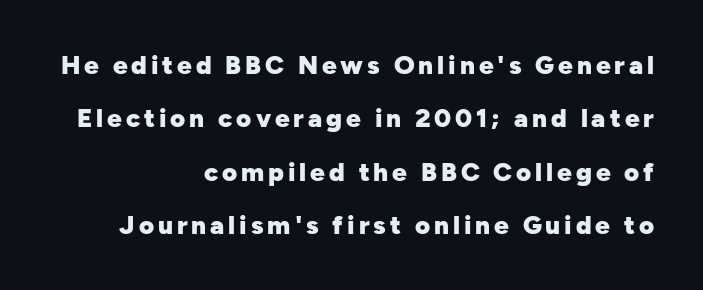
The image shows 26 px bold type, upright; set right-aligned, loose line spacing (2.05x), not underlined.
